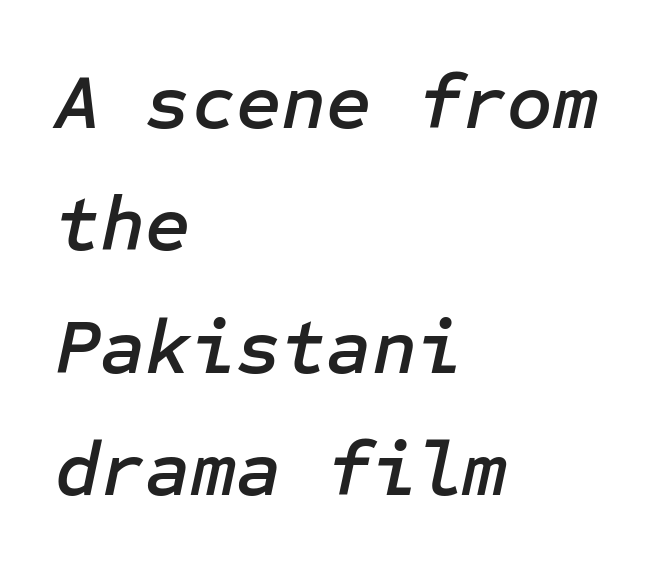
The image shows 78 px text type, italic (leaning right); set left-aligned, normal line spacing (1.57x), normal letter spacing, not underlined; low stroke contrast and a medium x-height.
